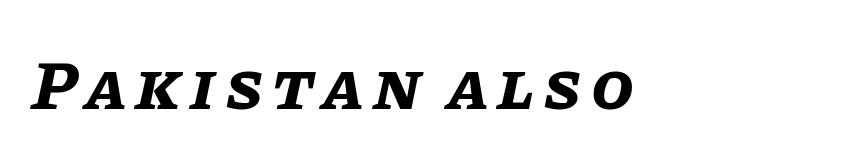
This is heavy type, rendered in bold. Rule under the text: the space is simply empty. Emphasis-style slanted type is in use. A typesetter would call this proportional, since set widths differ per character.
